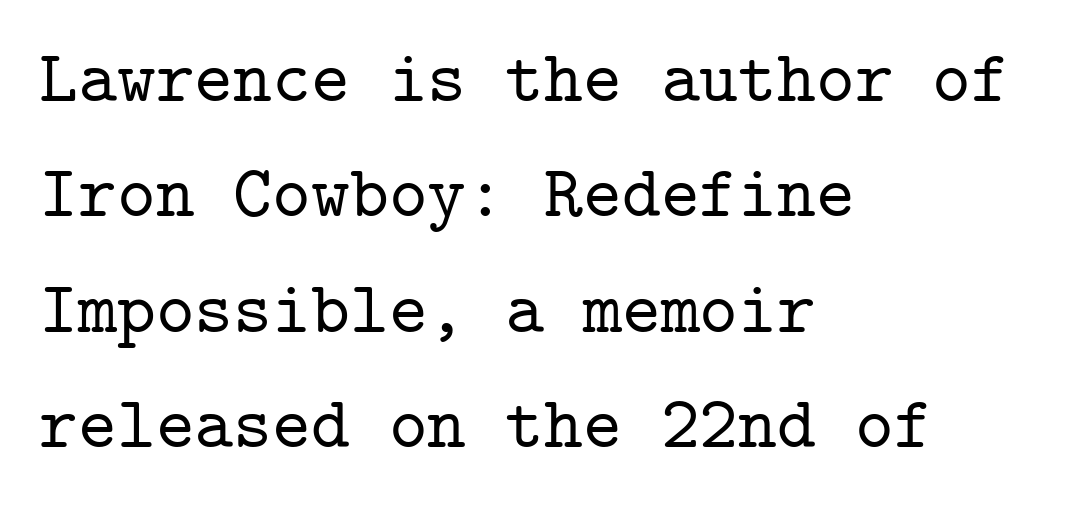
{"serif": "yes", "italic": "no", "width": "normal", "stroke_contrast": "low", "x_height": "medium", "monospaced": "yes", "underline": "no", "align": "left", "line_spacing": "normal", "line_spacing_ratio": 1.56, "letter_spacing": "normal", "letter_spacing_em": 0.0, "glyph_px": 74}
